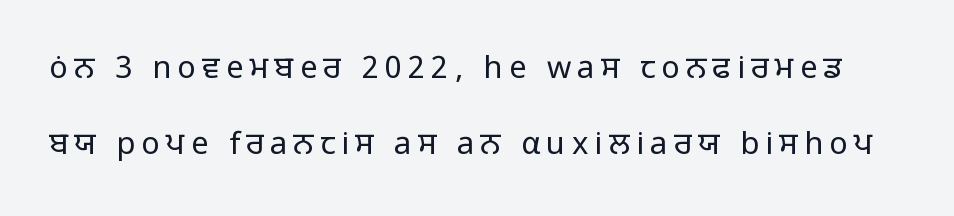
Any mark beneath the type? The region is blank. The rendering uses a large line-height, opening up the rows. The horizontal fit of the characters is loose and conspicuously gappy. The font family rendered here belongs to the sans-serif group. Nothing heavy about these letters — not bold at all.
